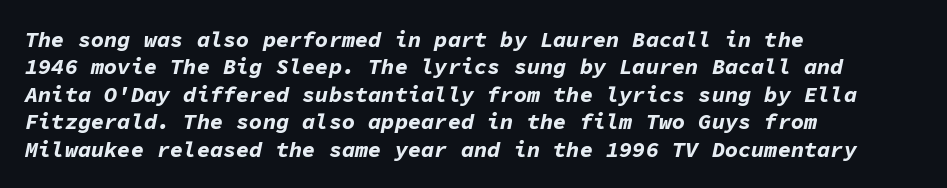
The leading is moderate, giving the passage an even texture. Descenders are the only things crossing below the line. In terms of letterspacing, this is plain default setting. The ragged edge is on the right, which tells us the setting is flush left. There's an unmistakable incline to the writing here. Strokes here are thick enough to call this a true bold.
